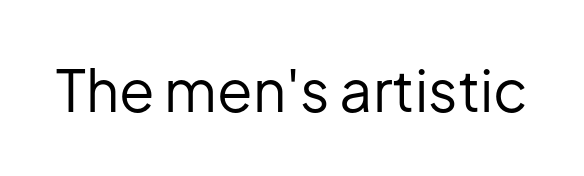
{"serif": "no", "italic": "no", "bold": "no", "weight": "regular", "width": "normal", "stroke_contrast": "low", "x_height": "medium", "monospaced": "no", "underline": "no", "letter_spacing": "normal", "letter_spacing_em": 0.0, "glyph_px": 58}
